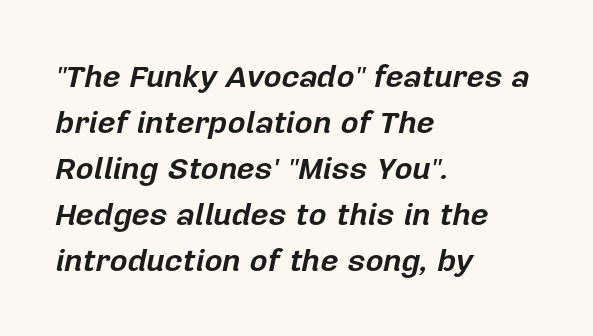
Q: Is the text bold? A: Yes.
Q: Is the text italic (slanted)? A: Yes, it leans right by about 12 degrees.
Q: Is the text underlined? A: No.
Q: How is the paragraph aligned? A: Left-aligned.
Q: Is the spacing between letters normal or unusually wide? A: Normal.
Q: Is the spacing between lines tight, normal or loose? A: Normal.
Q: Width (condensed, normal, or wide)? A: Normal.
Q: Stroke contrast? A: Low.
Q: x-height? A: Medium.
Q: Monospaced? A: No.
